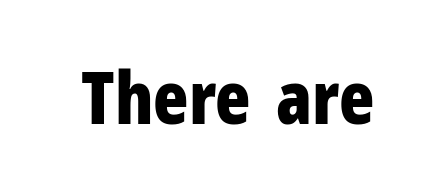
The passage shown is typed in a proportional face where columns would drift. Does extra space separate the letters? No, they use regular spacing. The passage shown is typeset with a sans-serif family. Notice how the stems are strictly vertical — no italics here. Letters rest on an invisible, unmarked baseline.
